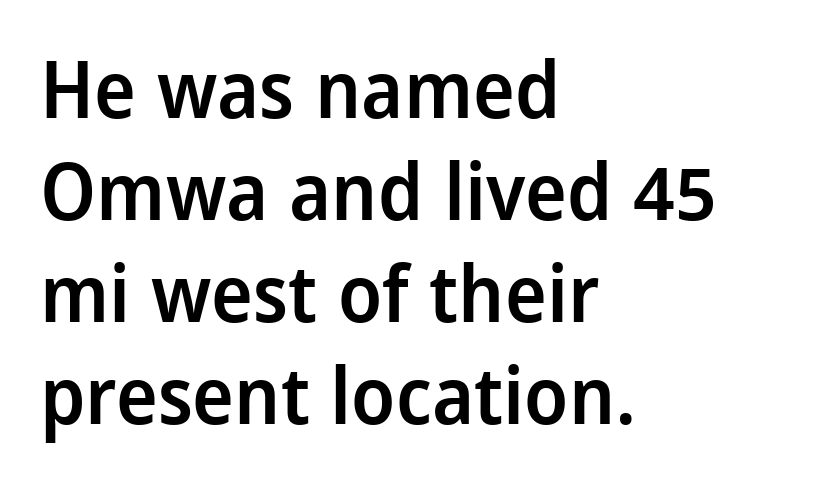
Q: Is the text bold? A: Semi-bold.
Q: Is the text italic (slanted)? A: No, it is upright.
Q: Is the typeface a serif or a sans-serif typeface? A: Sans-serif.
Q: Is the text underlined? A: No.
Q: How is the paragraph aligned? A: Left-aligned.
Q: Is the spacing between letters normal or unusually wide? A: Normal.
Q: Is the spacing between lines tight, normal or loose? A: Normal.
Q: Width (condensed, normal, or wide)? A: Condensed.
Q: Stroke contrast? A: Low.
Q: x-height? A: Large.
Q: Monospaced? A: No.
